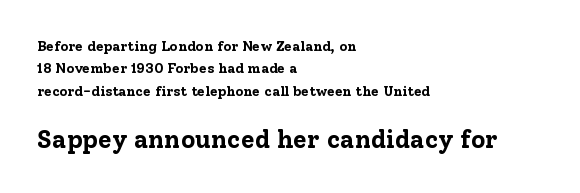
Its strokes are broad and dark, the hallmark of bold type. Check under the words: just untouched page. Caption: standard tracking, unaltered. No italicization has been applied; the sample stays upright. The emphasis by scale lands on block number two, below. Short and long lines alike share a common starting point at left.
